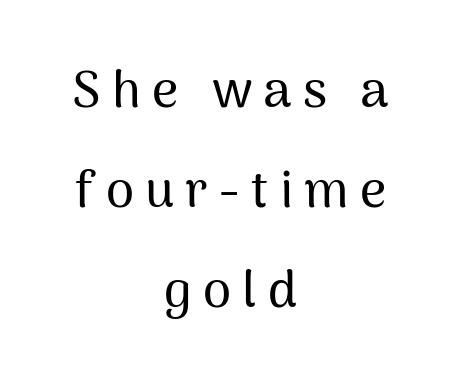
Is this a fixed-width face? No — the glyphs have proportional, varying widths. The face used here is a sans, in the tradition of grotesques and geometrics. The lines are spread far apart with generous leading. Short note: letters widely spaced.
